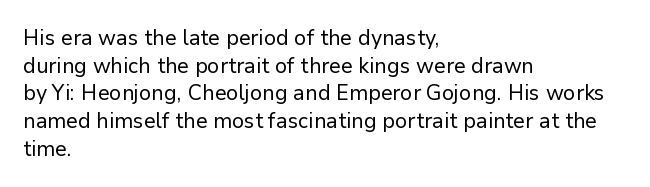
Every stem runs plumb, perpendicular to the baseline. Leftover space on each line is placed entirely after the last word. Check the space under the baseline: it is left empty. This reads as an unemphasized weight, regular at the heaviest. Caption: standard tracking, unaltered.
